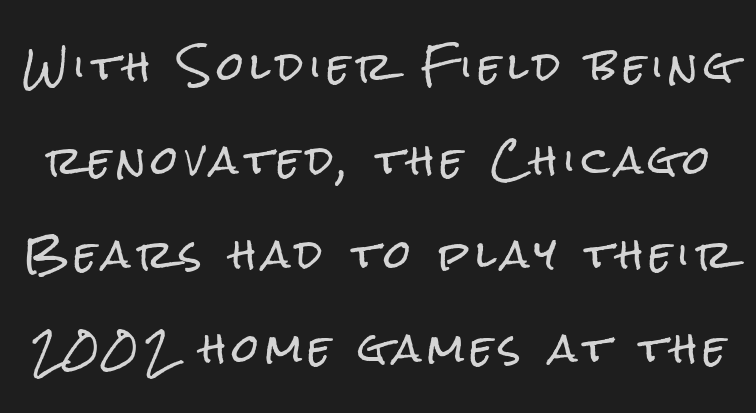
The image shows 38 px condensed sans-serif type, upright; set loose line spacing (2.47x), not underlined; low stroke contrast and a medium x-height.
